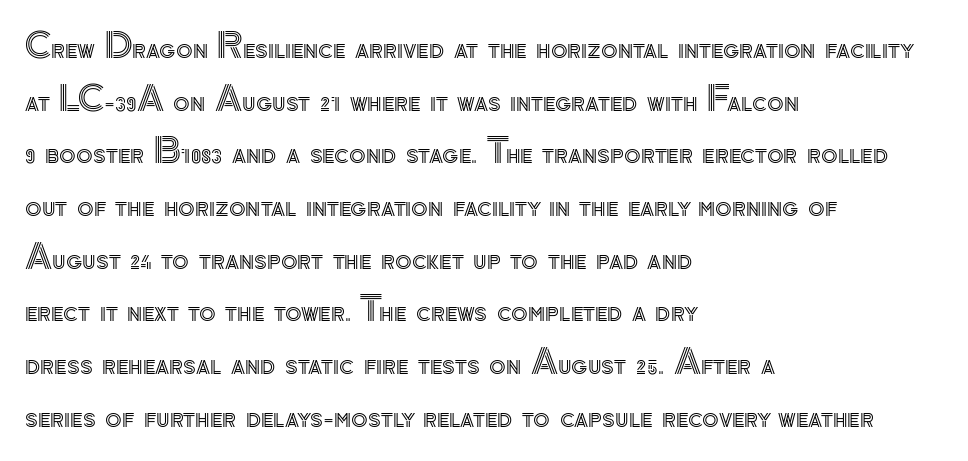
The rows are spaced the way most documents space them. This is roman type, the default non-slanted kind. Caption: standard tracking, unaltered. Words float on clear page, feet unadorned. Do the characters align in a grid? No, the font is proportional.
